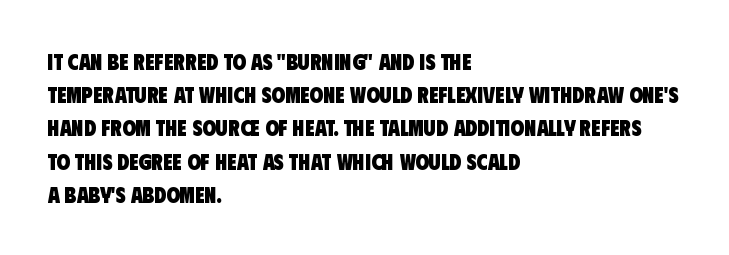
Q: Is the text bold? A: Yes.
Q: Is the text underlined? A: No.
Q: How is the paragraph aligned? A: Left-aligned.
Q: Is the spacing between letters normal or unusually wide? A: Normal.
Q: Is the spacing between lines tight, normal or loose? A: Normal.
